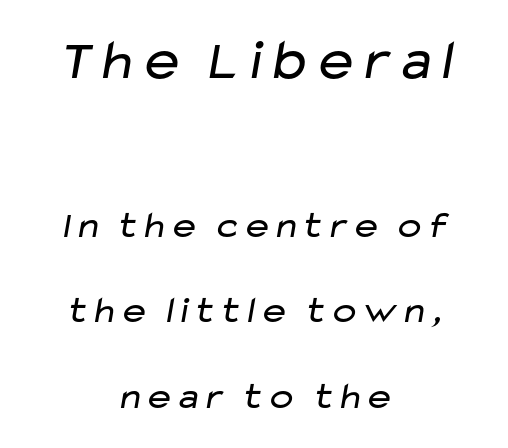
{"serif": "no", "bold": "no", "weight": "regular", "width": "wide", "stroke_contrast": "low", "x_height": "medium", "monospaced": "no", "underline": "no", "align": "center", "line_spacing": "loose", "line_spacing_ratio": 2.25, "letter_spacing": "normal", "letter_spacing_em": 0.0, "larger_block": "first", "size_ratio": 1.5, "glyph_px": 57}
